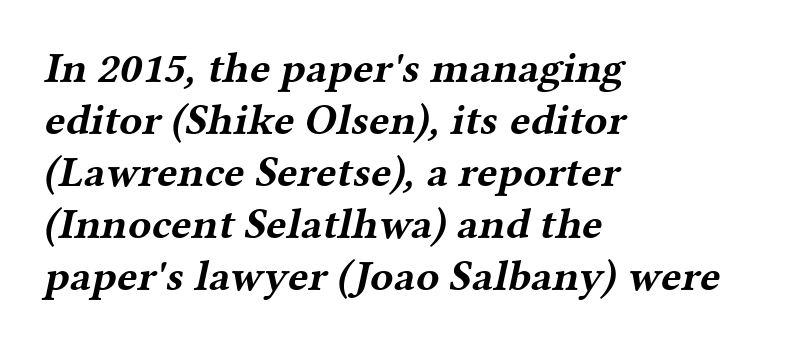
The image shows 43 px bold, wide serif type; set left-aligned, line spacing 1.21x, normal letter spacing, not underlined; medium stroke contrast and a medium x-height.
